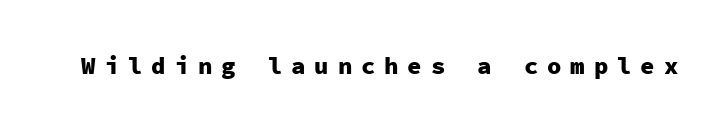
The image shows 24 px bold type, upright; set unusually wide letter spacing (+0.37 em), not underlined.
